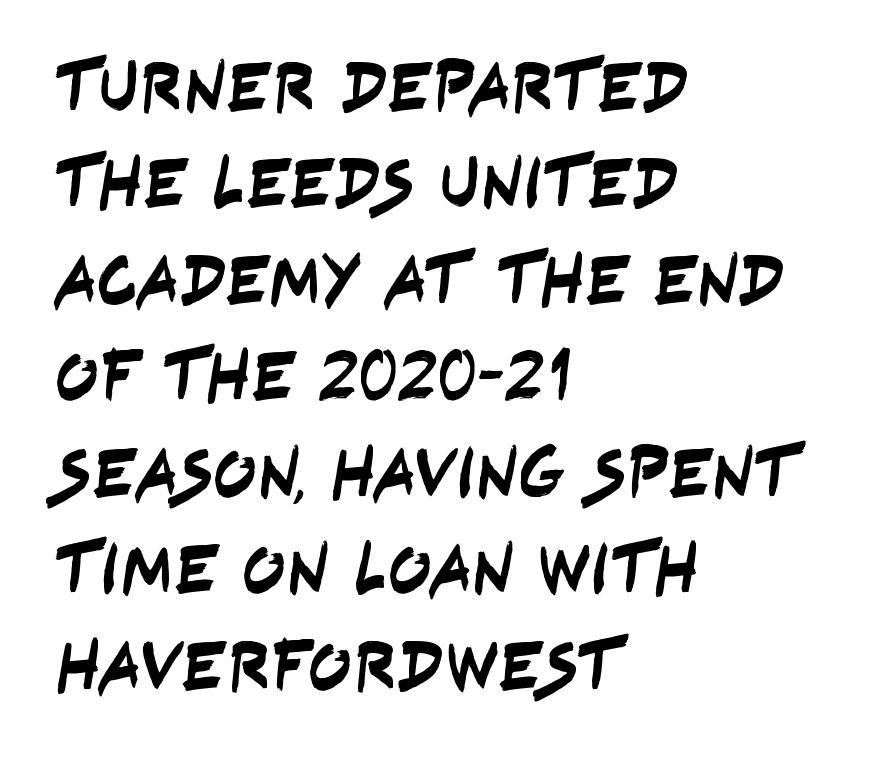
Glance below the letters and you will spot only blank space. Between one letter and the next there's only the usual sliver of space. Leading matches the norm, producing a regular column. Spacing verdict: proportional, widths tailored to each character. Unlike a traditional serif, this face leaves its strokes unadorned.
